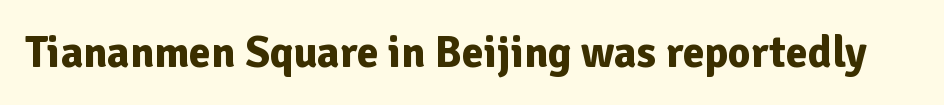
Q: Is the text bold? A: Yes.
Q: Is the text italic (slanted)? A: No, it is upright.
Q: Is the typeface a serif or a sans-serif typeface? A: Sans-serif.
Q: Is the text underlined? A: No.
Q: Is the spacing between letters normal or unusually wide? A: Normal.
Q: Width (condensed, normal, or wide)? A: Normal.
Q: Stroke contrast? A: Low.
Q: x-height? A: Medium.
Q: Monospaced? A: No.
